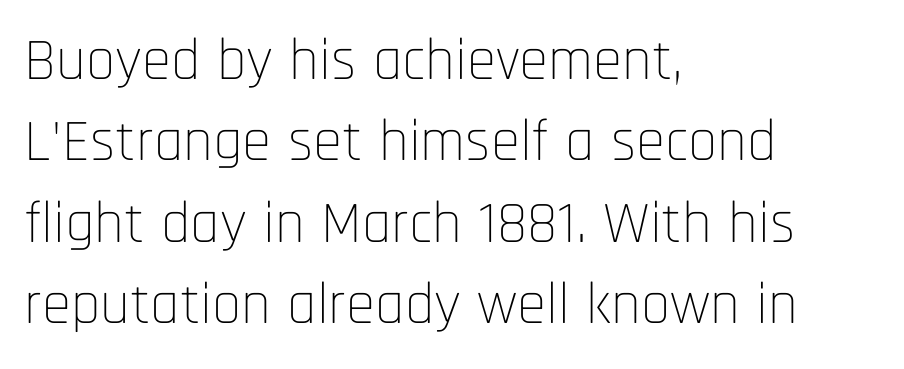
Descender tails drop into unmarked territory. The face used here is a sans, in the tradition of grotesques and geometrics. No italicization has been applied; the sample stays upright. This rendering uses left alignment, leaving the right contour irregular. Stroke mass is kept to a normal reading level or below.
